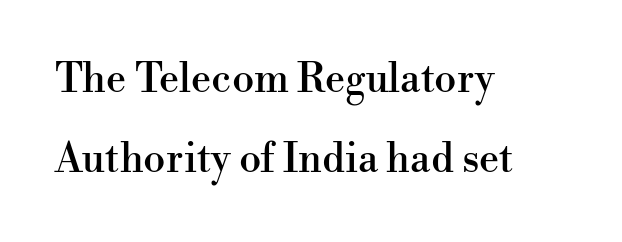
Typographically, this falls in the serif category. The face used here is proportionally spaced, like ordinary book or web type. Vertically, the passage feels expansive, rows floating well apart. The lines are quadded left.
